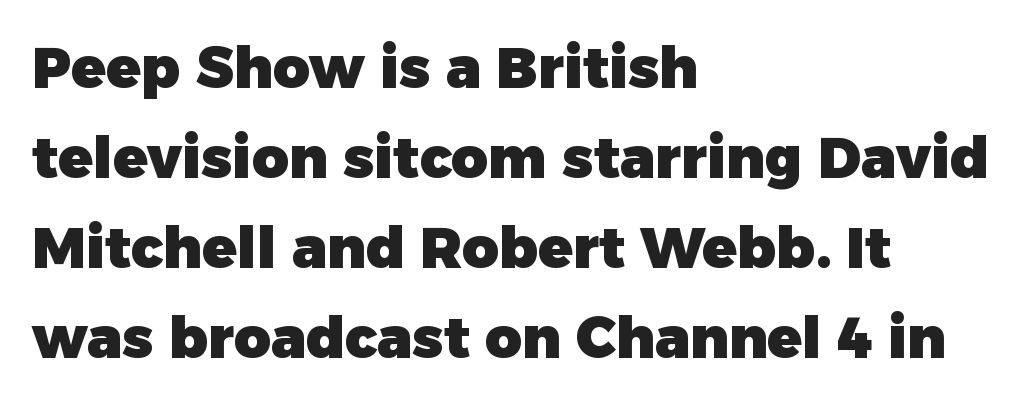
Q: Is the text bold? A: Yes.
Q: Is the text italic (slanted)? A: No, it is upright.
Q: Is the typeface a serif or a sans-serif typeface? A: Sans-serif.
Q: Is the text underlined? A: No.
Q: How is the paragraph aligned? A: Left-aligned.
Q: Is the spacing between letters normal or unusually wide? A: Normal.
Q: Is the spacing between lines tight, normal or loose? A: Normal.
Q: Width (condensed, normal, or wide)? A: Normal.
Q: Stroke contrast? A: Low.
Q: x-height? A: Medium.
Q: Monospaced? A: No.
